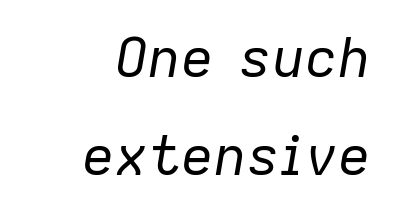
Q: Is the text bold? A: No.
Q: Is the text italic (slanted)? A: Yes, it leans right by about 9 degrees.
Q: Is the text underlined? A: No.
Q: How is the paragraph aligned? A: Right-aligned.
Q: Is the spacing between letters normal or unusually wide? A: Normal.
Q: Width (condensed, normal, or wide)? A: Normal.
Q: Stroke contrast? A: Low.
Q: x-height? A: Medium.
Q: Monospaced? A: No.
